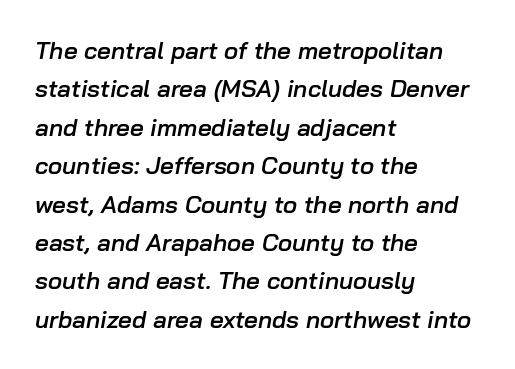
{"italic": "yes", "lean": "right", "slant_degrees": 10, "bold": "semi", "underline": "no", "align": "left", "line_spacing": "normal", "line_spacing_ratio": 1.6, "letter_spacing": "normal", "letter_spacing_em": 0.0, "glyph_px": 24}
